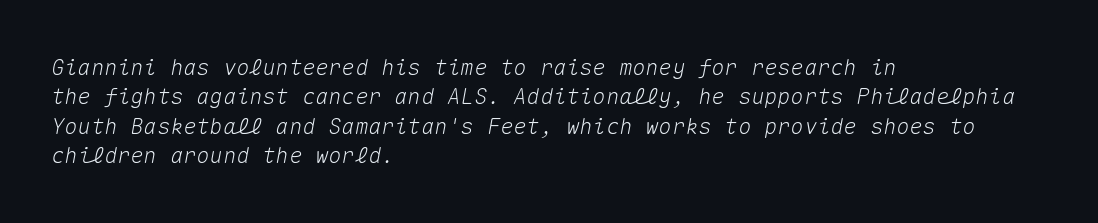
The image shows 22 px text type, italic (leaning right); set left-aligned, normal line spacing (1.34x), normal letter spacing, not underlined.
